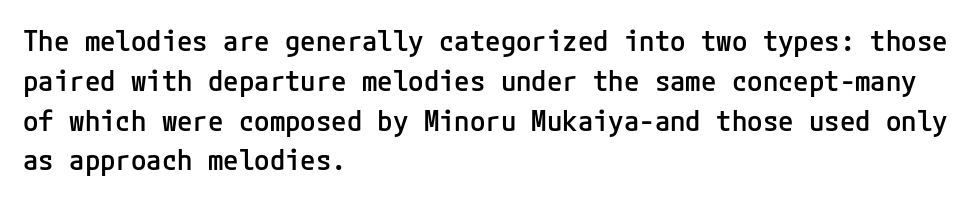
Q: Is the text bold? A: Semi-bold.
Q: Is the text italic (slanted)? A: No, it is upright.
Q: Is the typeface a serif or a sans-serif typeface? A: Sans-serif.
Q: Is the text underlined? A: No.
Q: How is the paragraph aligned? A: Left-aligned.
Q: Is the spacing between letters normal or unusually wide? A: Normal.
Q: Is the spacing between lines tight, normal or loose? A: Normal.
Q: Width (condensed, normal, or wide)? A: Normal.
Q: Stroke contrast? A: Low.
Q: x-height? A: Medium.
